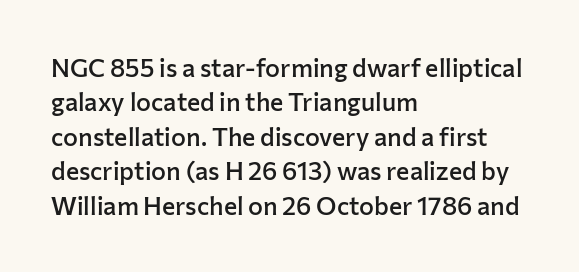
Q: Is the text bold? A: Semi-bold.
Q: Is the text italic (slanted)? A: No, it is upright.
Q: Is the text underlined? A: No.
Q: How is the paragraph aligned? A: Left-aligned.
Q: Is the spacing between letters normal or unusually wide? A: Normal.
Q: Is the spacing between lines tight, normal or loose? A: Normal.
